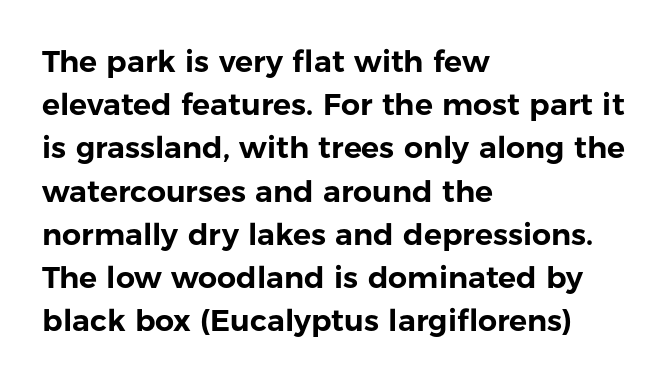
Q: Is the text italic (slanted)? A: No, it is upright.
Q: Is the typeface a serif or a sans-serif typeface? A: Sans-serif.
Q: Is the text underlined? A: No.
Q: How is the paragraph aligned? A: Left-aligned.
Q: Is the spacing between letters normal or unusually wide? A: Normal.
Q: Is the spacing between lines tight, normal or loose? A: Normal.
Q: Width (condensed, normal, or wide)? A: Normal.
Q: Stroke contrast? A: Low.
Q: x-height? A: Medium.
Q: Monospaced? A: No.
